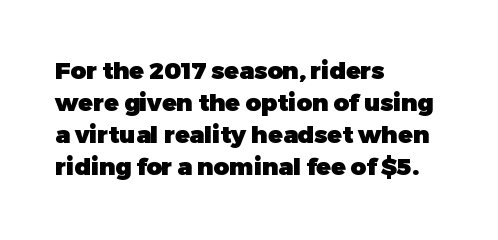
Q: Is the text bold? A: Yes.
Q: Is the text italic (slanted)? A: No, it is upright.
Q: Is the text underlined? A: No.
Q: How is the paragraph aligned? A: Left-aligned.
Q: Is the spacing between letters normal or unusually wide? A: Normal.
Q: Is the spacing between lines tight, normal or loose? A: Normal.
